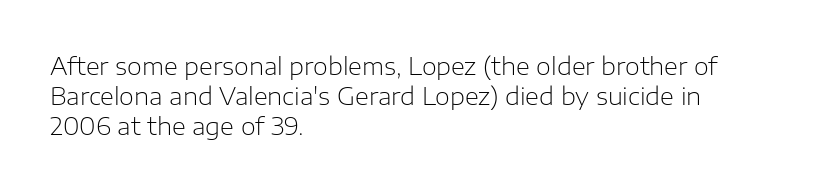
Q: Is the text bold? A: No.
Q: Is the text italic (slanted)? A: No, it is upright.
Q: Is the text underlined? A: No.
Q: How is the paragraph aligned? A: Left-aligned.
Q: Is the spacing between letters normal or unusually wide? A: Normal.
